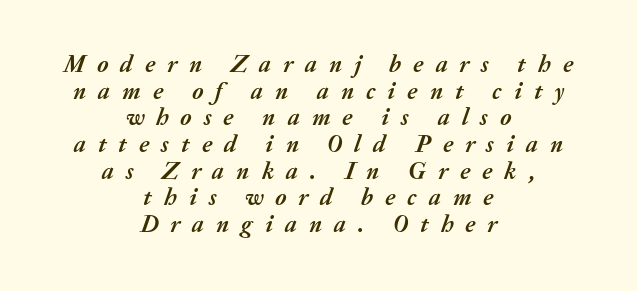
Q: Is the text bold? A: Yes.
Q: Is the text italic (slanted)? A: Yes, it leans right by about 20 degrees.
Q: Is the text underlined? A: No.
Q: How is the paragraph aligned? A: Centered.
Q: Is the spacing between letters normal or unusually wide? A: Unusually wide.
Q: Is the spacing between lines tight, normal or loose? A: Tight.
